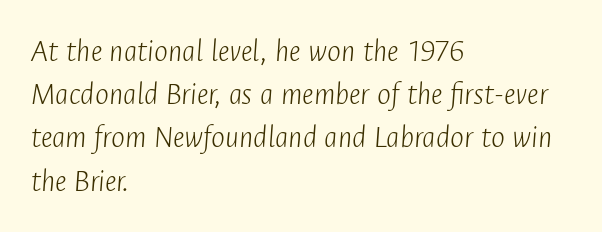
The image shows 33 px light, condensed type, italic (leaning right); set left-aligned, normal line spacing (1.31x), normal letter spacing, not underlined; low stroke contrast and a medium x-height.
